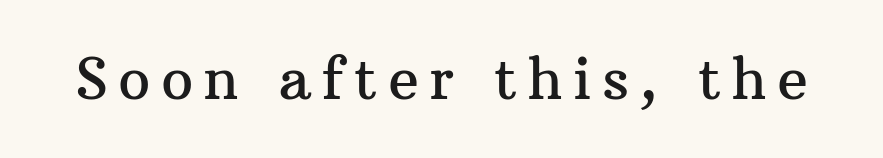
Plain, unruled lines of type. Note the varied advance widths — an 'i' is clearly narrower than an 'm'. Type style note: has serifs. The lettering holds an erect, upright posture throughout.
